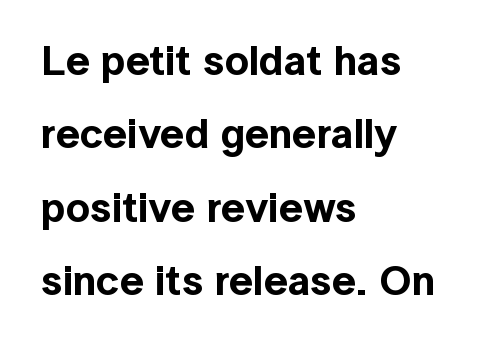
Q: Is the text italic (slanted)? A: No, it is upright.
Q: Is the typeface a serif or a sans-serif typeface? A: Sans-serif.
Q: Is the text underlined? A: No.
Q: How is the paragraph aligned? A: Left-aligned.
Q: Is the spacing between letters normal or unusually wide? A: Normal.
Q: Width (condensed, normal, or wide)? A: Normal.
Q: x-height? A: Medium.
Q: Monospaced? A: No.
